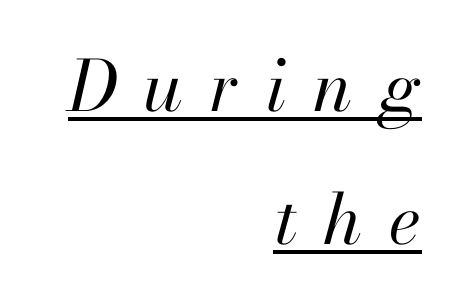
{"italic": "yes", "lean": "right", "slant_degrees": 13, "bold": "no", "weight": "regular", "width": "normal", "stroke_contrast": "high", "x_height": "small", "monospaced": "no", "underline": "yes", "align": "right", "line_spacing": "loose", "line_spacing_ratio": 1.9, "letter_spacing": "wide", "letter_spacing_em": 0.38, "glyph_px": 70}
